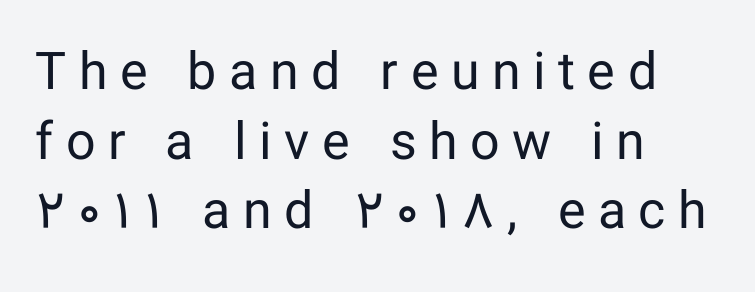
{"serif": "no", "italic": "no", "bold": "no", "weight": "regular", "width": "normal", "stroke_contrast": "low", "x_height": "medium", "monospaced": "no", "underline": "no", "align": "left", "line_spacing": "normal", "line_spacing_ratio": 1.34, "letter_spacing": "wide", "letter_spacing_em": 0.24, "glyph_px": 52}
